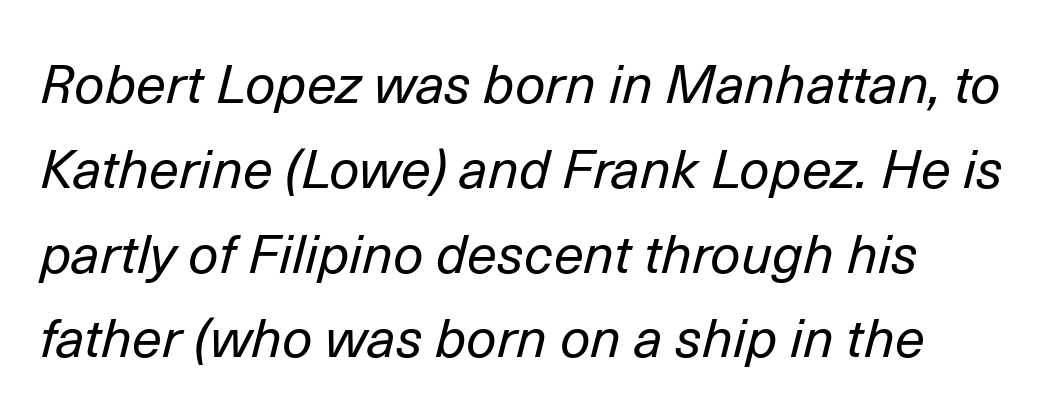
Every character sits at an angle, as italics do. Varying glyph widths throughout — classic text-font behaviour. Is the type heavy? It reads as light-to-regular instead. These lines stack with their left ends in a neat column. The zone under the glyphs is completely vacant. Interline gaps are of average width in this sample.
